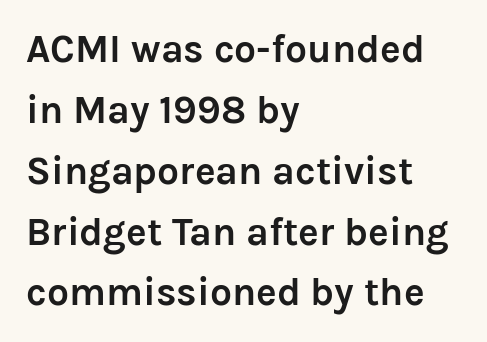
Q: Is the text bold? A: Yes.
Q: Is the text italic (slanted)? A: No, it is upright.
Q: Is the typeface a serif or a sans-serif typeface? A: Sans-serif.
Q: Is the text underlined? A: No.
Q: How is the paragraph aligned? A: Left-aligned.
Q: Is the spacing between letters normal or unusually wide? A: Normal.
Q: Is the spacing between lines tight, normal or loose? A: Normal.
Q: Width (condensed, normal, or wide)? A: Normal.
Q: Stroke contrast? A: Low.
Q: x-height? A: Medium.
Q: Monospaced? A: No.
